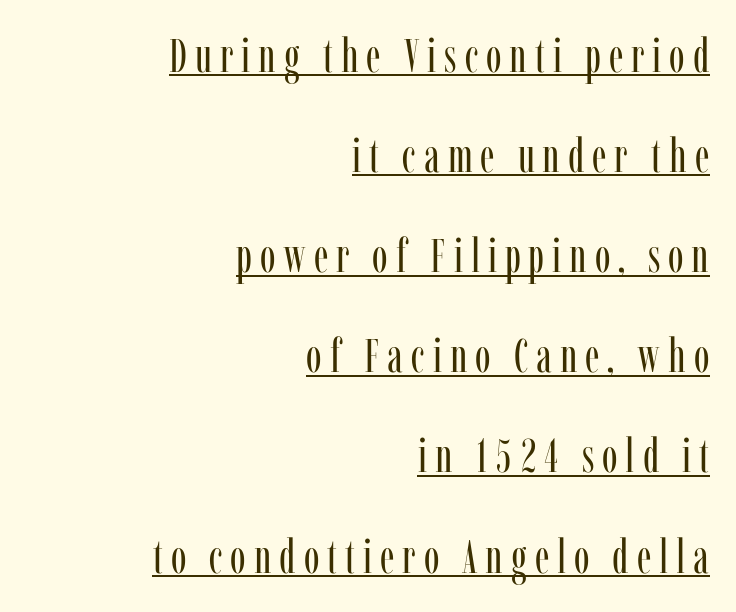
{"serif": "yes", "italic": "no", "bold": "no", "weight": "regular", "width": "condensed", "stroke_contrast": "low", "x_height": "medium", "monospaced": "no", "underline": "yes", "align": "right", "line_spacing": "loose", "line_spacing_ratio": 2.13, "glyph_px": 47}
